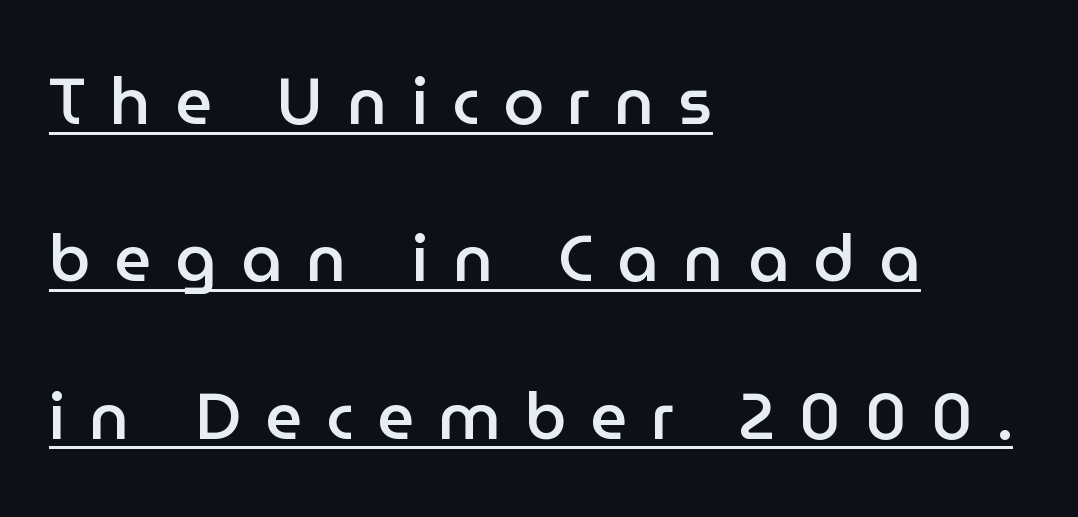
Q: Is the text bold? A: Semi-bold.
Q: Is the text italic (slanted)? A: No, it is upright.
Q: Is the typeface a serif or a sans-serif typeface? A: Sans-serif.
Q: Is the text underlined? A: Yes.
Q: How is the paragraph aligned? A: Left-aligned.
Q: Is the spacing between letters normal or unusually wide? A: Unusually wide.
Q: Is the spacing between lines tight, normal or loose? A: Loose.
Q: Width (condensed, normal, or wide)? A: Normal.
Q: Stroke contrast? A: Low.
Q: x-height? A: Medium.
Q: Monospaced? A: No.
